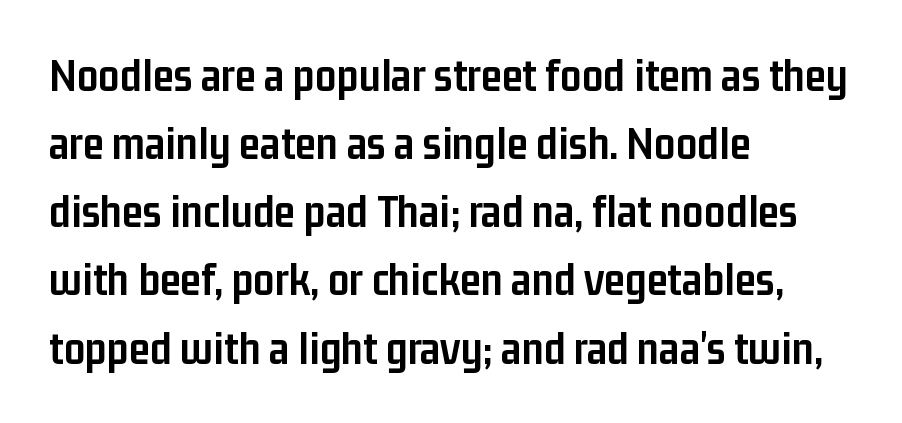
The image shows 47 px semibold, condensed sans-serif type, upright; set left-aligned, normal line spacing (1.45x), normal letter spacing, not underlined; low stroke contrast and a medium x-height.
